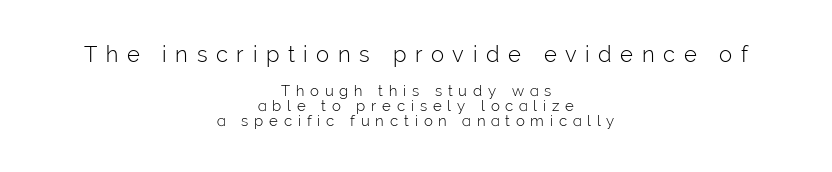
{"italic": "no", "bold": "no", "underline": "no", "align": "center", "line_spacing": "tight", "line_spacing_ratio": 1.01, "letter_spacing": "wide", "letter_spacing_em": 0.39, "larger_block": "first", "size_ratio": 1.47, "glyph_px": 22}
